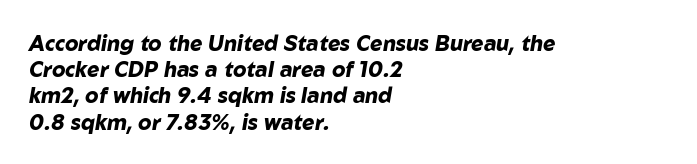
Q: Is the text bold? A: Yes.
Q: Is the text italic (slanted)? A: Yes, it leans right by about 10 degrees.
Q: Is the text underlined? A: No.
Q: How is the paragraph aligned? A: Left-aligned.
Q: Is the spacing between letters normal or unusually wide? A: Normal.
Q: Is the spacing between lines tight, normal or loose? A: Normal.
